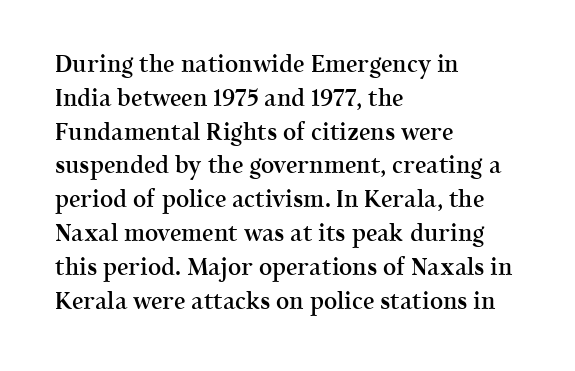
Q: Is the text bold? A: Semi-bold.
Q: Is the text italic (slanted)? A: No, it is upright.
Q: Is the text underlined? A: No.
Q: How is the paragraph aligned? A: Left-aligned.
Q: Is the spacing between letters normal or unusually wide? A: Normal.
Q: Is the spacing between lines tight, normal or loose? A: Normal.
